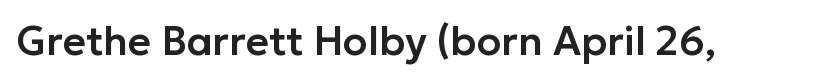
The image shows 40 px sans-serif type, upright; set normal letter spacing, not underlined; low stroke contrast and a medium x-height.
